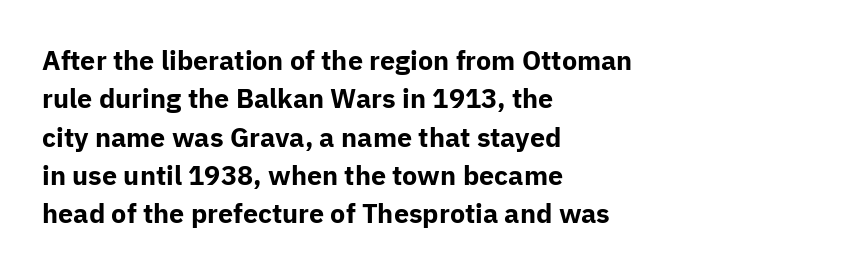
Glyph-to-glyph distance matches everyday printed text. Notice how thick the strokes are: this is what a full bold looks like. A normal amount of white space separates one row of letters from the next. Only glyphs here, with clear space below each row. Vertical strokes here are truly vertical.
